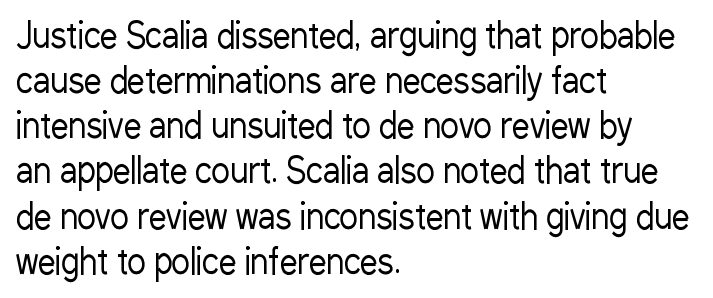
Q: Is the text bold? A: No.
Q: Is the text italic (slanted)? A: No, it is upright.
Q: Is the typeface a serif or a sans-serif typeface? A: Sans-serif.
Q: Is the text underlined? A: No.
Q: How is the paragraph aligned? A: Left-aligned.
Q: Is the spacing between letters normal or unusually wide? A: Normal.
Q: Is the spacing between lines tight, normal or loose? A: Normal.
Q: Width (condensed, normal, or wide)? A: Condensed.
Q: Stroke contrast? A: Low.
Q: x-height? A: Medium.
Q: Monospaced? A: No.
